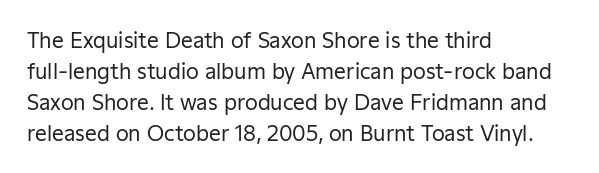
{"italic": "no", "bold": "no", "underline": "no", "align": "left", "line_spacing": "normal", "line_spacing_ratio": 1.47, "letter_spacing": "normal", "letter_spacing_em": 0.0, "glyph_px": 21}
